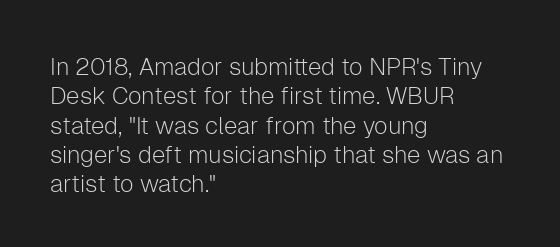
The image shows 24 px text type, upright; set left-aligned, line spacing 1.22x, normal letter spacing, not underlined.
